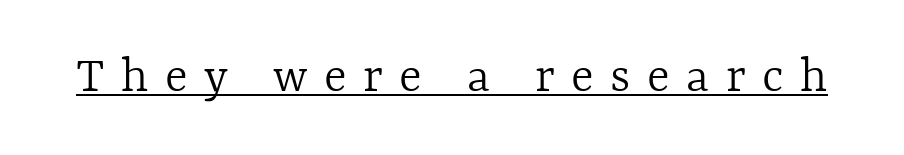
The image shows 53 px light type, upright; set unusually wide letter spacing (+0.31 em), underlined; a medium x-height.
